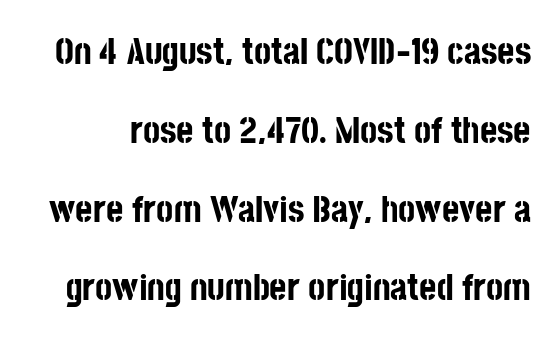
The image shows 37 px bold, condensed sans-serif type, upright; set loose line spacing (2.13x), normal letter spacing, not underlined; low stroke contrast and a large x-height.
